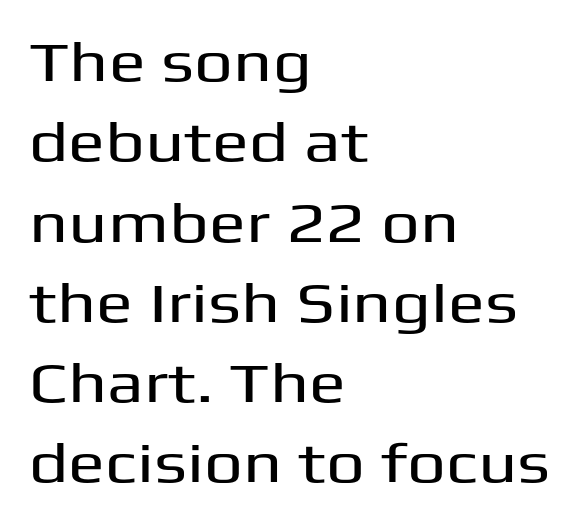
{"serif": "no", "italic": "no", "width": "wide", "stroke_contrast": "medium", "x_height": "medium", "monospaced": "no", "underline": "no", "align": "left", "line_spacing": "normal", "line_spacing_ratio": 1.46, "letter_spacing": "normal", "letter_spacing_em": 0.0, "glyph_px": 55}
